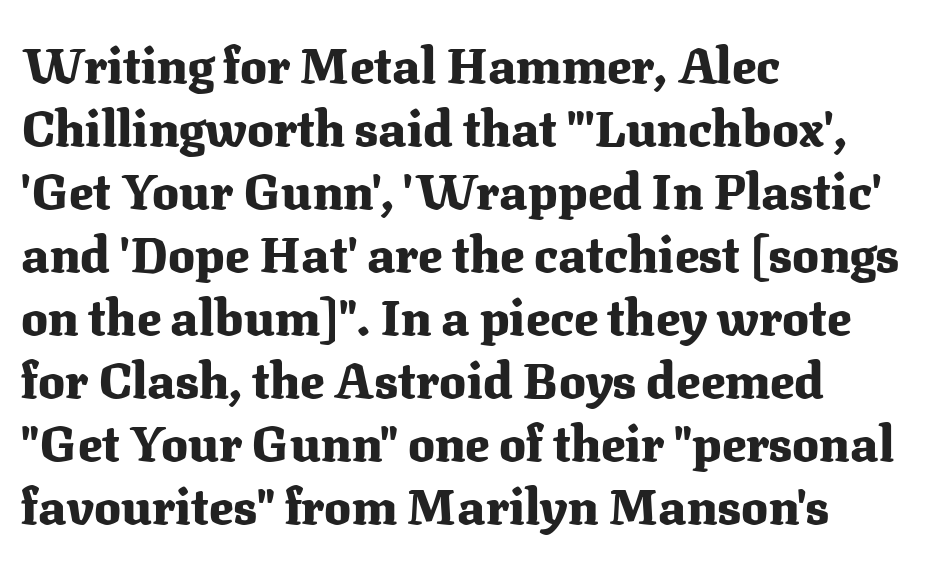
Whoever set this chose a conventional vertical rhythm. To sum up the face: it has serifs. The space directly below the letters is spotless. Does extra space separate the letters? No, they use regular spacing. Alignment: flush left. The type sits square on the baseline with zero lean.
